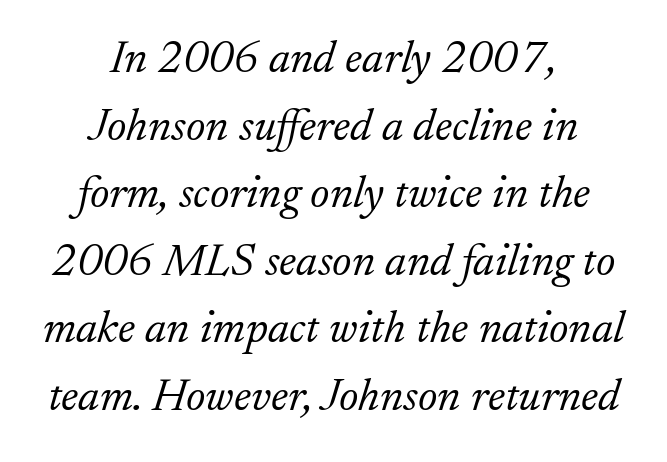
Typeset on center — no edge is straight. Words float on clear page, feet unadorned. Unlike a clean sans, this face finishes its strokes with serifs. Slant detected: the letters are inclined.
